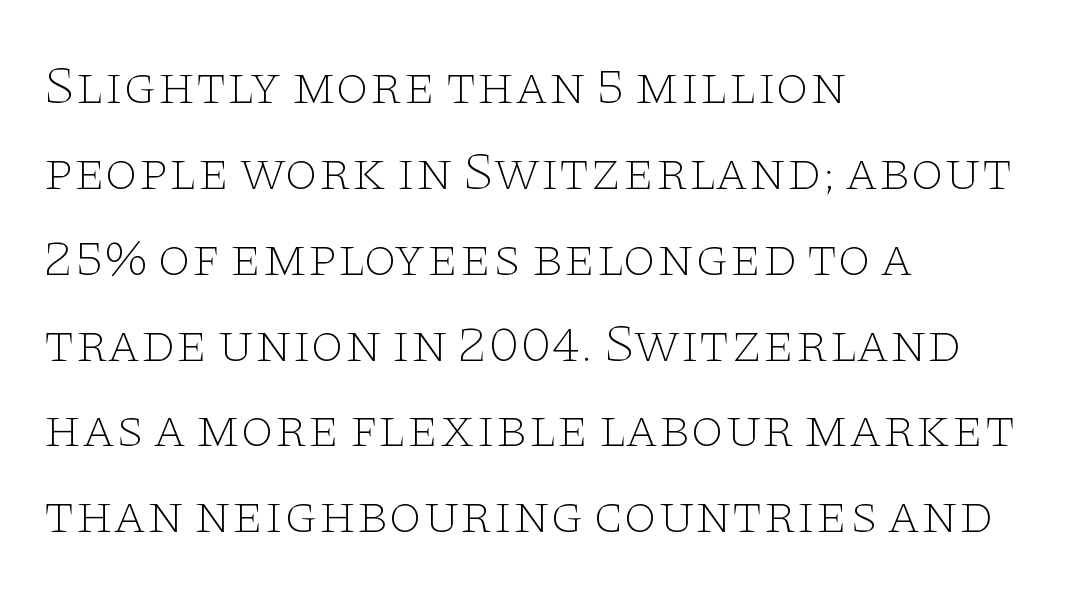
What's the leading like? Ordinary, nothing unusual. The font sits on the lighter half of the weight spectrum, regular included. Compared with typical body copy, the letter spacing here is the same. This rendering features lettering with no underline.
